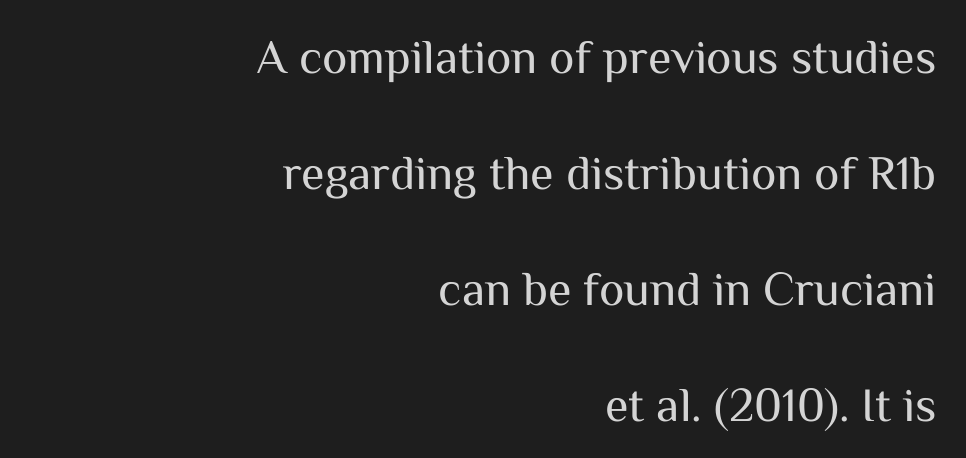
{"serif": "no", "italic": "no", "bold": "no", "weight": "regular", "width": "normal", "stroke_contrast": "medium", "x_height": "medium", "monospaced": "no", "underline": "no", "align": "right", "line_spacing": "loose", "line_spacing_ratio": 2.42, "letter_spacing": "normal", "letter_spacing_em": 0.0, "glyph_px": 48}
